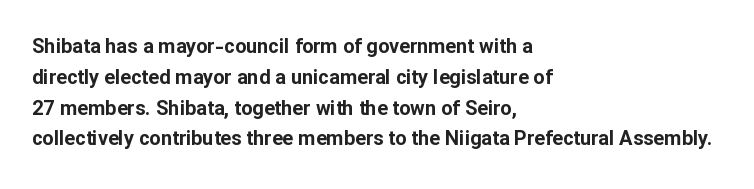
Q: Is the text bold? A: Yes.
Q: Is the text italic (slanted)? A: No, it is upright.
Q: Is the text underlined? A: No.
Q: How is the paragraph aligned? A: Left-aligned.
Q: Is the spacing between letters normal or unusually wide? A: Normal.
Q: Is the spacing between lines tight, normal or loose? A: Normal.
